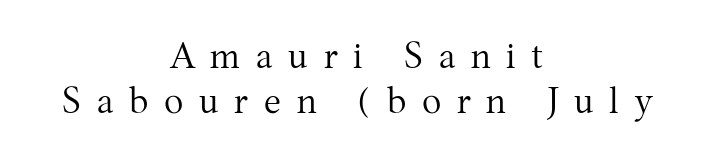
{"serif": "yes", "italic": "no", "bold": "no", "weight": "regular", "width": "normal", "stroke_contrast": "medium", "x_height": "medium", "monospaced": "no", "underline": "no", "align": "center", "line_spacing": "normal", "line_spacing_ratio": 1.26, "letter_spacing": "wide", "letter_spacing_em": 0.44, "glyph_px": 36}
